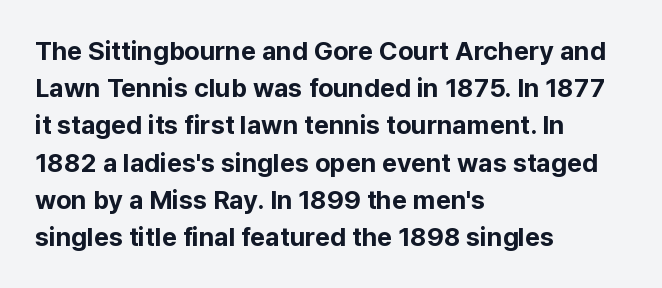
{"italic": "no", "bold": "yes", "underline": "no", "align": "left", "line_spacing": "normal", "line_spacing_ratio": 1.43, "letter_spacing": "normal", "letter_spacing_em": 0.0, "glyph_px": 26}
